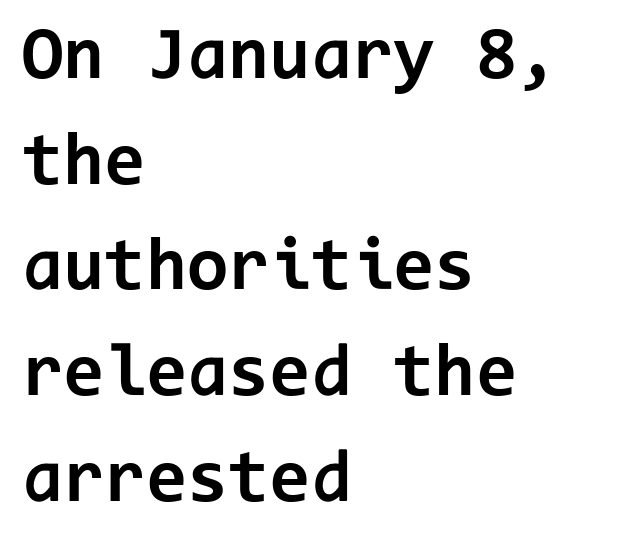
The image shows 75 px bold sans-serif type, upright, monospaced; set left-aligned, normal line spacing (1.41x), normal letter spacing, not underlined; low stroke contrast and a medium x-height.
